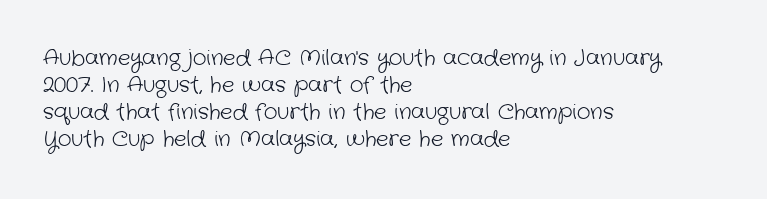
Q: Is the text bold? A: No.
Q: Is the text underlined? A: No.
Q: How is the paragraph aligned? A: Left-aligned.
Q: Is the spacing between letters normal or unusually wide? A: Normal.
Q: Is the spacing between lines tight, normal or loose? A: Normal.
